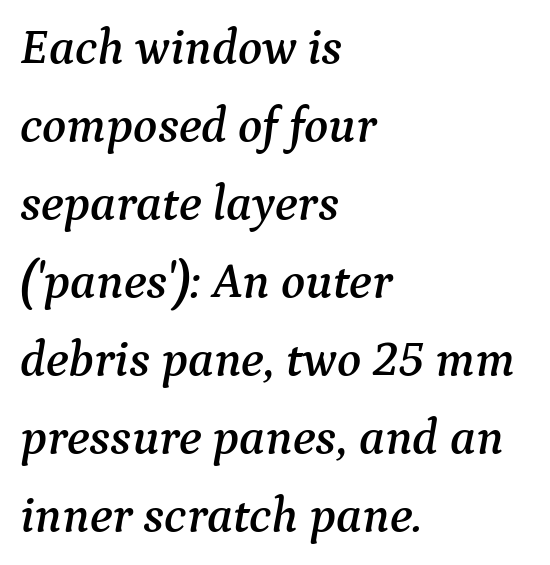
Q: Is the text italic (slanted)? A: Yes, it leans right by about 9 degrees.
Q: Is the typeface a serif or a sans-serif typeface? A: Serif.
Q: Is the text underlined? A: No.
Q: How is the paragraph aligned? A: Left-aligned.
Q: Is the spacing between letters normal or unusually wide? A: Normal.
Q: Is the spacing between lines tight, normal or loose? A: Normal.
Q: Width (condensed, normal, or wide)? A: Normal.
Q: Stroke contrast? A: Medium.
Q: x-height? A: Medium.
Q: Monospaced? A: No.
